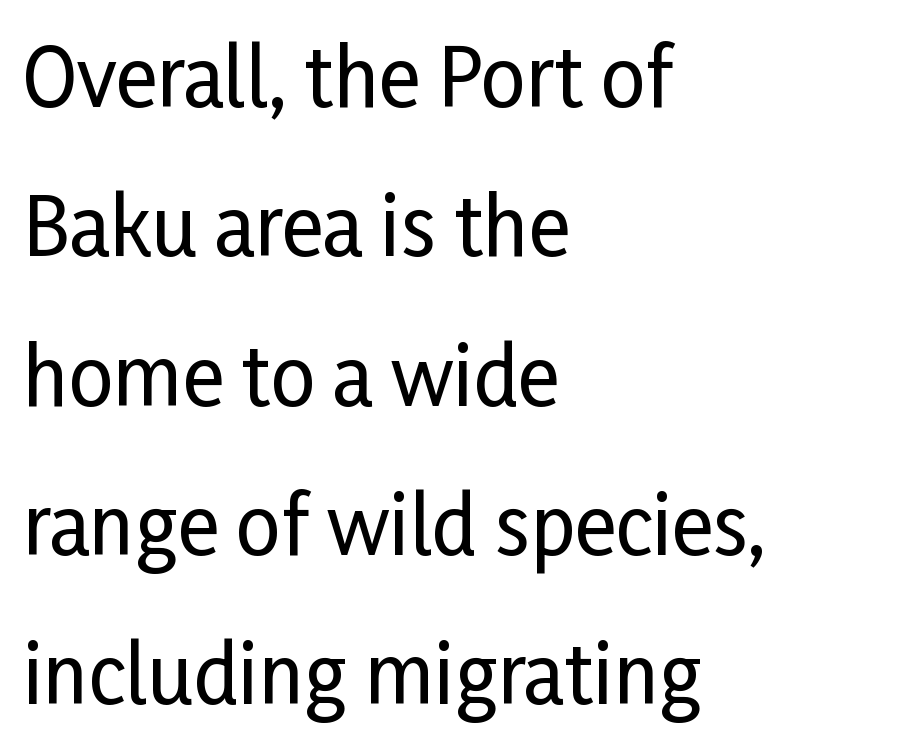
{"serif": "no", "italic": "no", "width": "condensed", "stroke_contrast": "low", "x_height": "medium", "monospaced": "no", "underline": "no", "align": "left", "line_spacing_ratio": 1.89, "letter_spacing": "normal", "letter_spacing_em": 0.0, "glyph_px": 79}
